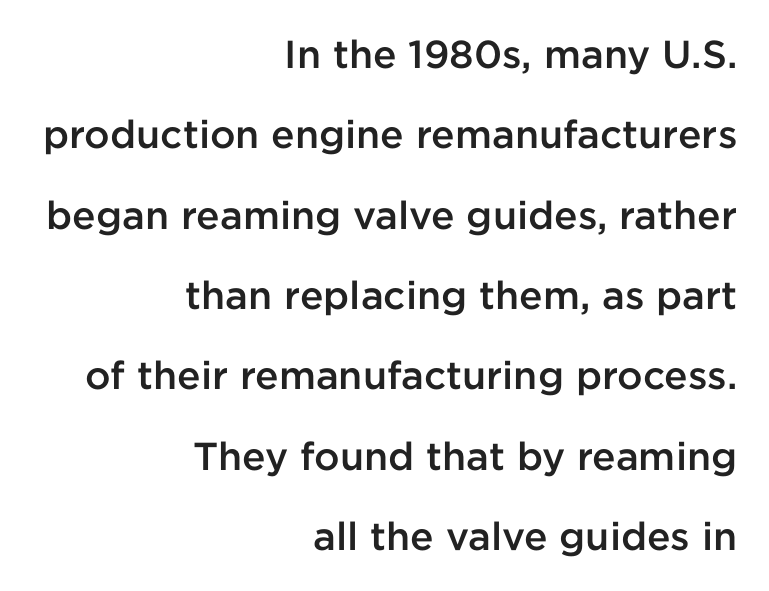
Q: Is the text bold? A: Semi-bold.
Q: Is the text italic (slanted)? A: No, it is upright.
Q: Is the typeface a serif or a sans-serif typeface? A: Sans-serif.
Q: Is the text underlined? A: No.
Q: How is the paragraph aligned? A: Right-aligned.
Q: Is the spacing between letters normal or unusually wide? A: Normal.
Q: Is the spacing between lines tight, normal or loose? A: Loose.
Q: Width (condensed, normal, or wide)? A: Normal.
Q: Stroke contrast? A: Low.
Q: x-height? A: Medium.
Q: Monospaced? A: No.
